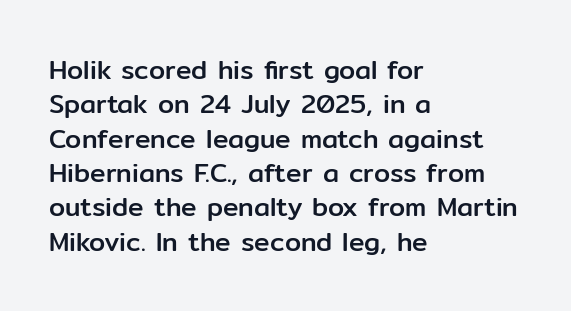
The image shows 26 px text type, upright; set left-aligned, normal line spacing (1.32x), normal letter spacing, not underlined.
